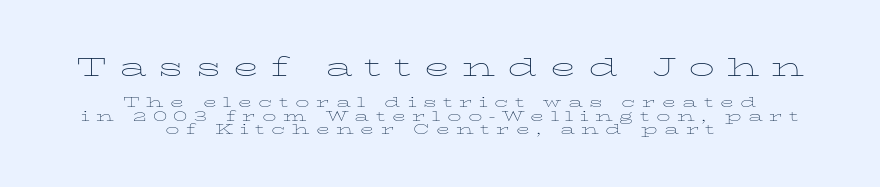
The image shows 26 px text type, upright; set centered, tight line spacing (0.95x), unusually wide letter spacing (+0.46 em), not underlined; the first (top) block is 1.86x larger.
